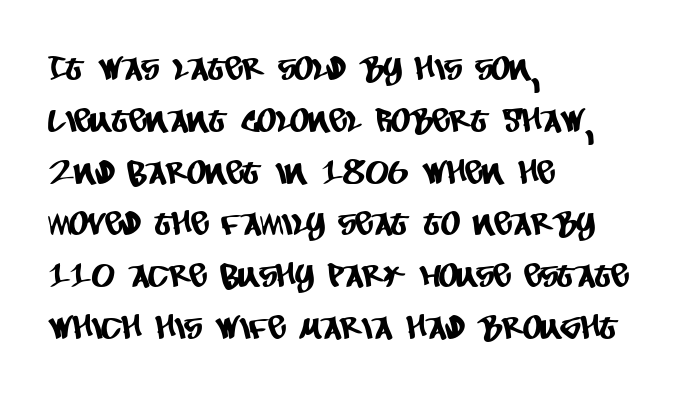
Q: Is the typeface a serif or a sans-serif typeface? A: Sans-serif.
Q: Is the text underlined? A: No.
Q: How is the paragraph aligned? A: Left-aligned.
Q: Is the spacing between letters normal or unusually wide? A: Normal.
Q: Is the spacing between lines tight, normal or loose? A: Normal.
Q: Width (condensed, normal, or wide)? A: Condensed.
Q: Stroke contrast? A: Low.
Q: x-height? A: Large.
Q: Monospaced? A: No.
